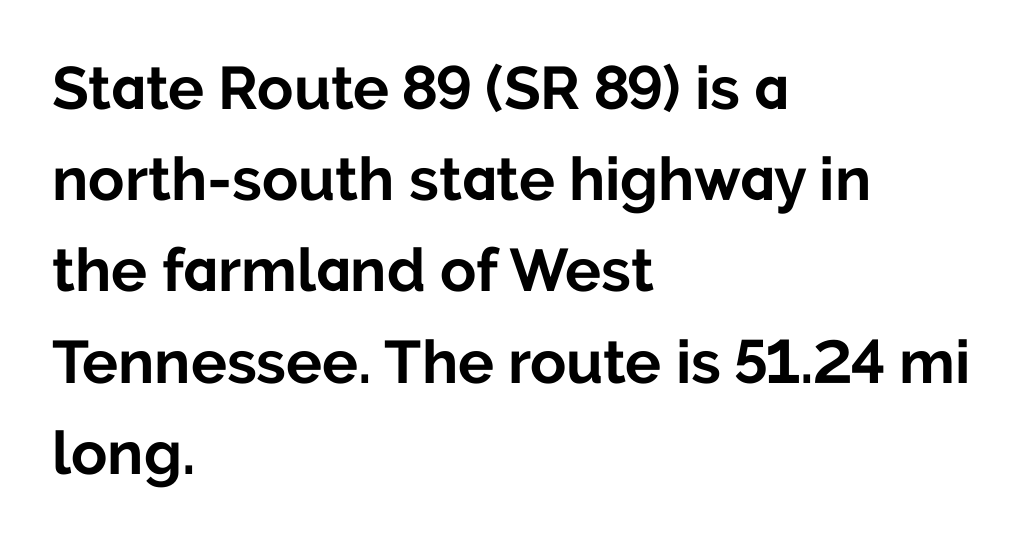
The rendering anchors every line to the left-hand side. A typesetter would call this proportional, since set widths differ per character. Does extra space separate the letters? No, they use regular spacing. Compared with an ordinary text face, these strokes are far heavier — a full bold.
